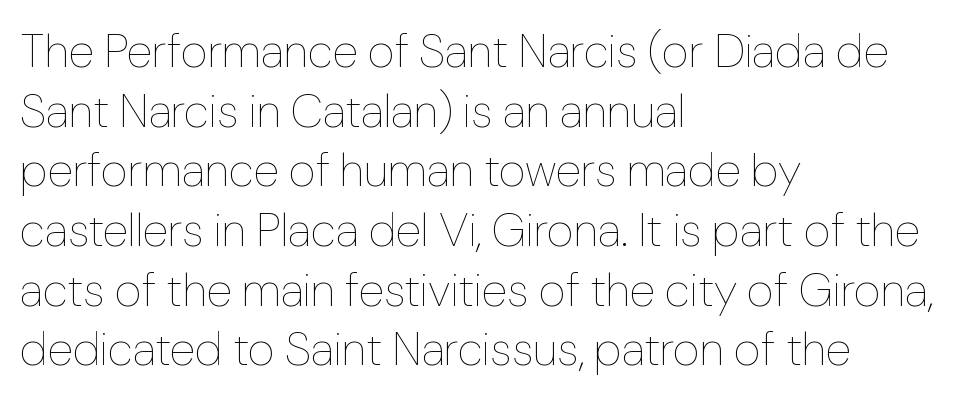
{"italic": "no", "bold": "no", "weight": "thin", "width": "normal", "stroke_contrast": "low", "x_height": "medium", "monospaced": "no", "underline": "no", "align": "left", "line_spacing": "normal", "line_spacing_ratio": 1.27, "letter_spacing": "normal", "letter_spacing_em": 0.0, "glyph_px": 47}
